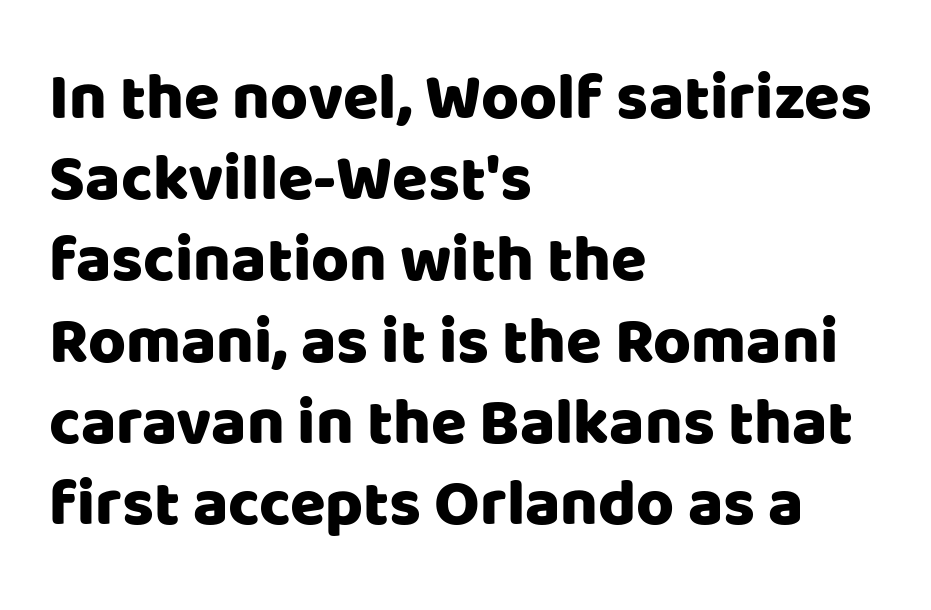
The image shows 65 px sans-serif type, upright; set left-aligned, normal line spacing (1.25x), normal letter spacing, not underlined; low stroke contrast and a large x-height.
